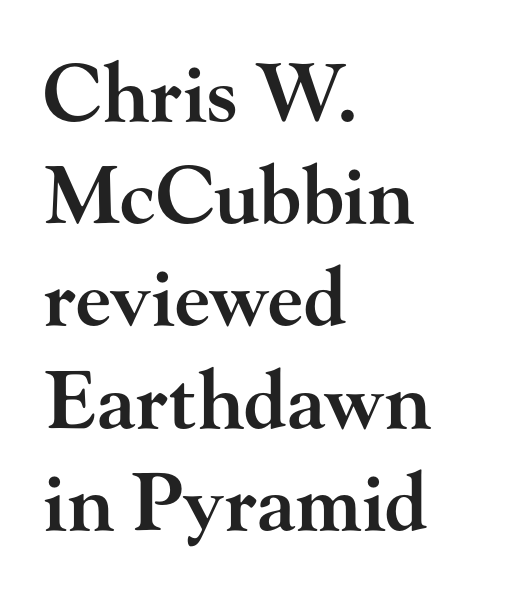
{"serif": "yes", "italic": "no", "bold": "semi", "weight": "semibold", "width": "wide", "stroke_contrast": "high", "x_height": "small", "monospaced": "no", "underline": "no", "align": "left", "line_spacing": "normal", "line_spacing_ratio": 1.31, "letter_spacing": "normal", "letter_spacing_em": 0.0, "glyph_px": 78}
